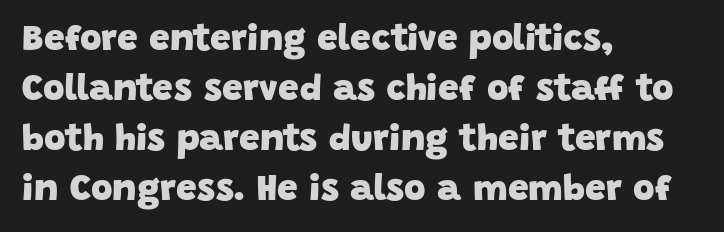
{"serif": "no", "bold": "yes", "weight": "heavy", "width": "normal", "stroke_contrast": "low", "x_height": "large", "monospaced": "no", "underline": "no", "align": "left", "line_spacing": "normal", "line_spacing_ratio": 1.35, "letter_spacing": "normal", "letter_spacing_em": 0.0, "glyph_px": 37}
